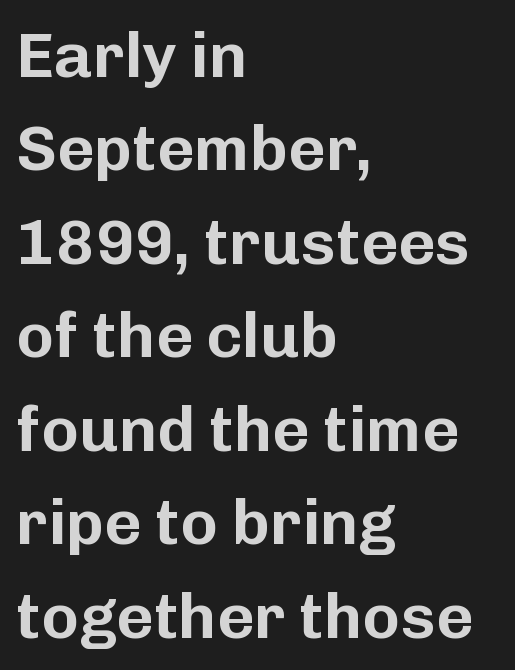
{"serif": "no", "italic": "no", "width": "normal", "stroke_contrast": "low", "x_height": "medium", "monospaced": "no", "underline": "no", "align": "left", "line_spacing": "normal", "line_spacing_ratio": 1.46, "letter_spacing": "normal", "letter_spacing_em": 0.0, "glyph_px": 64}
